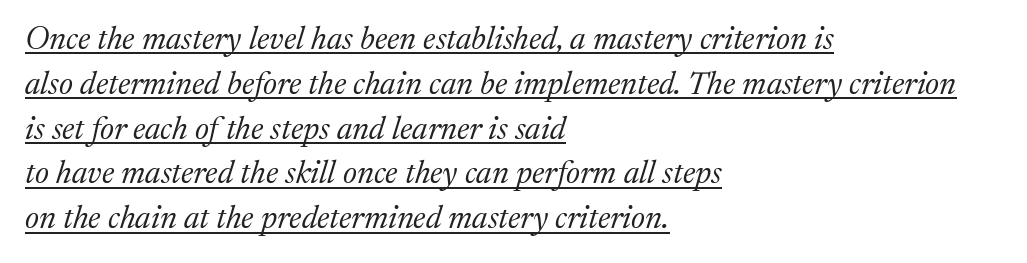
Q: Is the text bold? A: No.
Q: Is the text italic (slanted)? A: Yes, it leans right by about 17 degrees.
Q: Is the typeface a serif or a sans-serif typeface? A: Serif.
Q: Is the text underlined? A: Yes.
Q: How is the paragraph aligned? A: Left-aligned.
Q: Is the spacing between letters normal or unusually wide? A: Normal.
Q: Is the spacing between lines tight, normal or loose? A: Normal.
Q: Width (condensed, normal, or wide)? A: Normal.
Q: Stroke contrast? A: Medium.
Q: x-height? A: Medium.
Q: Monospaced? A: No.
